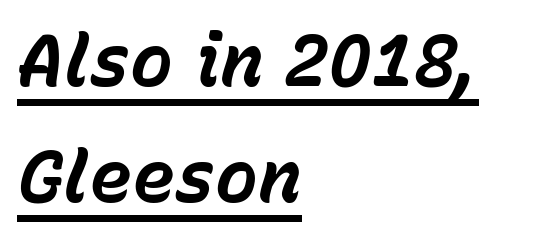
The image shows 72 px bold type, italic (leaning right); set left-aligned, normal line spacing (1.61x), normal letter spacing, underlined; low stroke contrast and a medium x-height.
